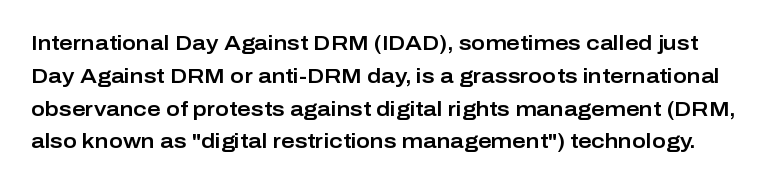
Q: Is the text italic (slanted)? A: No, it is upright.
Q: Is the text underlined? A: No.
Q: Is the spacing between letters normal or unusually wide? A: Normal.
Q: Is the spacing between lines tight, normal or loose? A: Normal.
